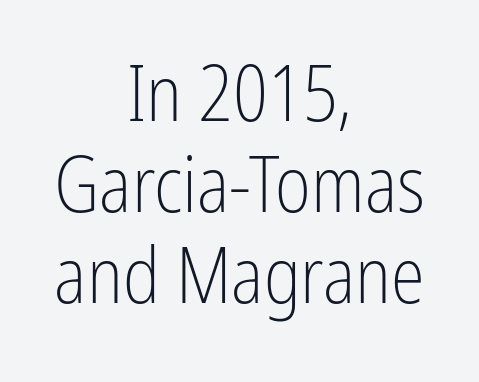
The image shows 77 px light, condensed sans-serif type, upright; set centered, line spacing 1.18x, normal letter spacing, not underlined; low stroke contrast and a medium x-height.
